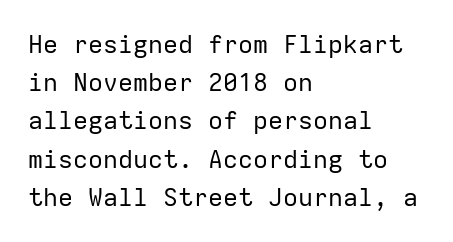
{"italic": "no", "bold": "no", "underline": "no", "align": "left", "line_spacing": "normal", "line_spacing_ratio": 1.53, "letter_spacing": "normal", "letter_spacing_em": 0.0, "glyph_px": 25}
